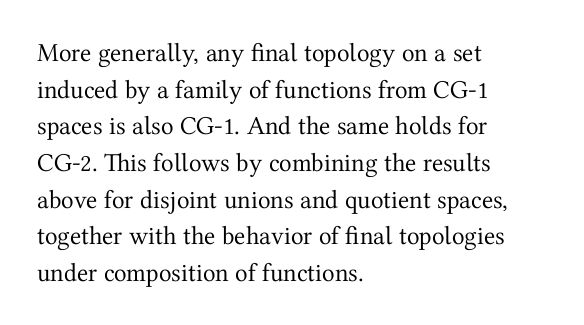
In CSS terms this would be text-align: left. The words here are not underlined. The font is comparable to plain body text, perhaps lighter. Every character sits straight up, as roman type does. The vertical gap from one line to the next is medium. Compared with typical body copy, the letter spacing here is the same.
